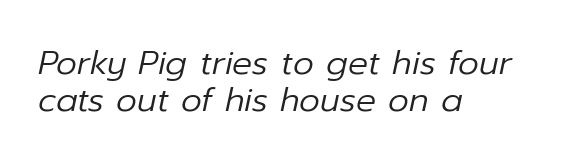
Q: Is the text bold? A: No.
Q: Is the text italic (slanted)? A: Yes, it leans right by about 12 degrees.
Q: Is the text underlined? A: No.
Q: How is the paragraph aligned? A: Left-aligned.
Q: Is the spacing between letters normal or unusually wide? A: Normal.
Q: Is the spacing between lines tight, normal or loose? A: Tight.
Q: Width (condensed, normal, or wide)? A: Normal.
Q: Stroke contrast? A: Low.
Q: x-height? A: Medium.
Q: Monospaced? A: No.
